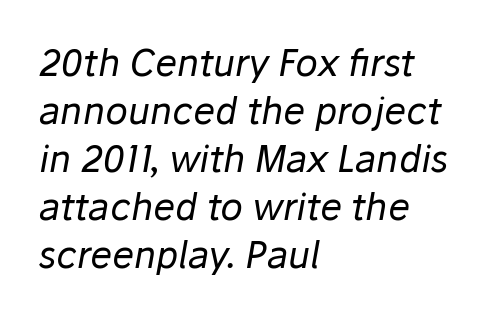
The type is set solid horizontally, with unmodified tracking. Quick note: underline off. These lines sit exactly where default settings would place them. Summary of weight: not heavy and not bold. The text block is weighted toward the left margin, trailing off unevenly rightward.
